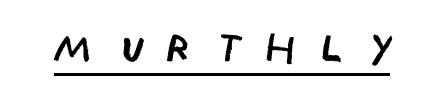
The image shows 56 px regular-weight, condensed sans-serif type; set unusually wide letter spacing (+0.42 em), underlined; low stroke contrast and a large x-height.
